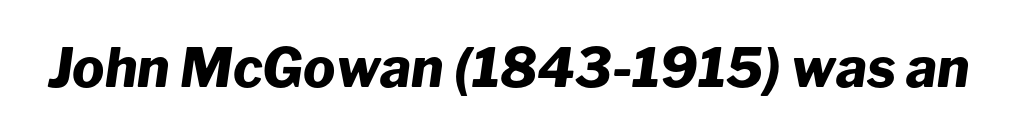
{"italic": "yes", "lean": "right", "slant_degrees": 8, "bold": "yes", "weight": "heavy", "width": "normal", "stroke_contrast": "low", "x_height": "medium", "monospaced": "no", "underline": "no", "letter_spacing": "normal", "letter_spacing_em": 0.0, "glyph_px": 54}
